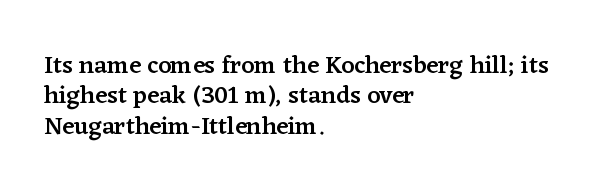
The image shows 25 px text type, upright; set left-aligned, line spacing 1.22x, normal letter spacing, not underlined.
